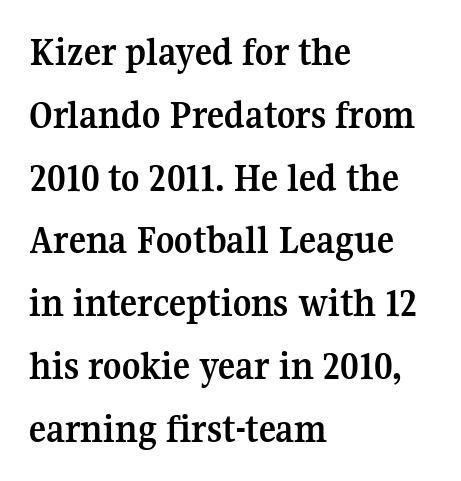
The image shows 40 px semibold serif type, upright; set left-aligned, normal line spacing (1.57x), normal letter spacing, not underlined; medium stroke contrast and a medium x-height.
